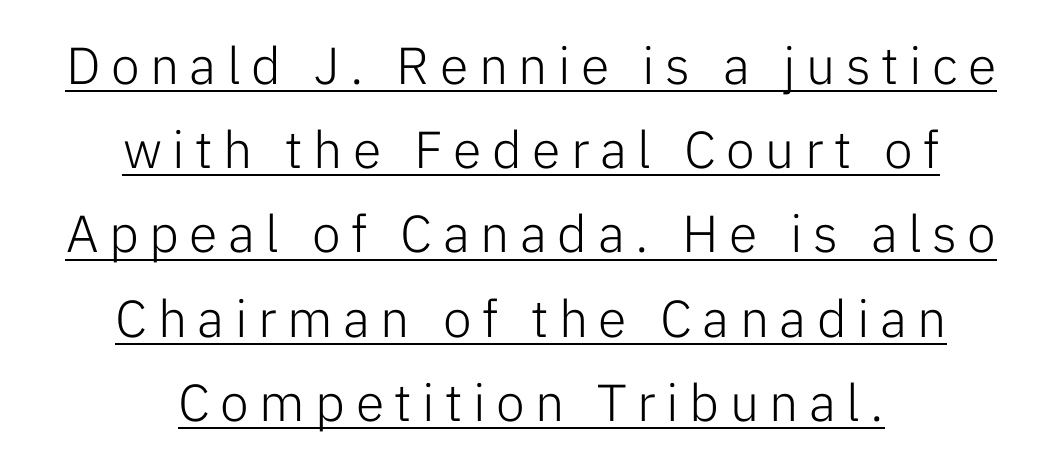
The image shows 52 px light sans-serif type, upright; set centered, normal line spacing (1.62x), unusually wide letter spacing (+0.2 em), underlined; low stroke contrast and a medium x-height.
